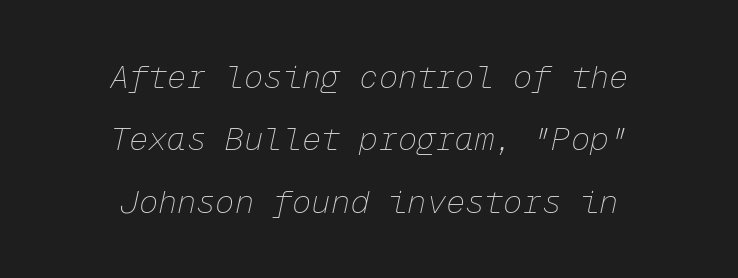
{"italic": "yes", "lean": "right", "slant_degrees": 12, "bold": "no", "weight": "thin", "width": "normal", "stroke_contrast": "low", "x_height": "medium", "monospaced": "yes", "underline": "no", "align": "center", "line_spacing": "loose", "line_spacing_ratio": 1.95, "letter_spacing": "normal", "letter_spacing_em": 0.0, "glyph_px": 32}
